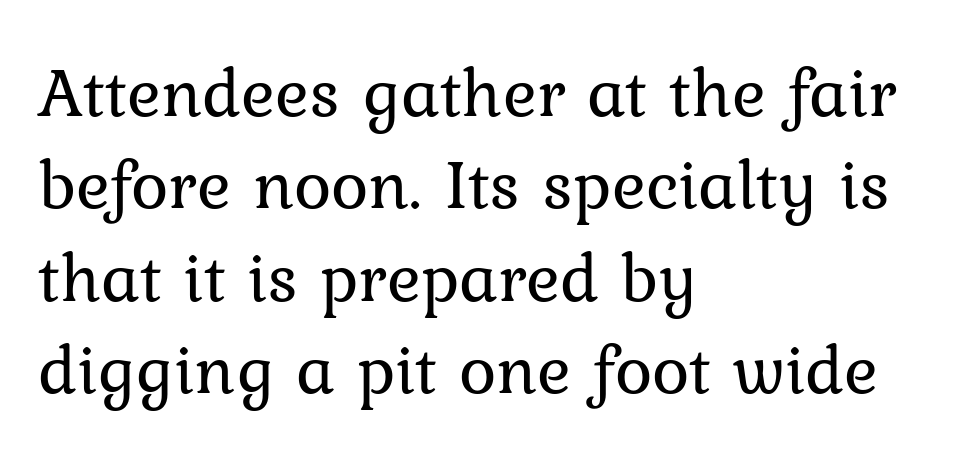
Q: Is the text bold? A: No.
Q: Is the text italic (slanted)? A: No, it is upright.
Q: Is the typeface a serif or a sans-serif typeface? A: Serif.
Q: Is the text underlined? A: No.
Q: How is the paragraph aligned? A: Left-aligned.
Q: Is the spacing between letters normal or unusually wide? A: Normal.
Q: Is the spacing between lines tight, normal or loose? A: Normal.
Q: Width (condensed, normal, or wide)? A: Normal.
Q: Stroke contrast? A: Low.
Q: x-height? A: Medium.
Q: Monospaced? A: No.
